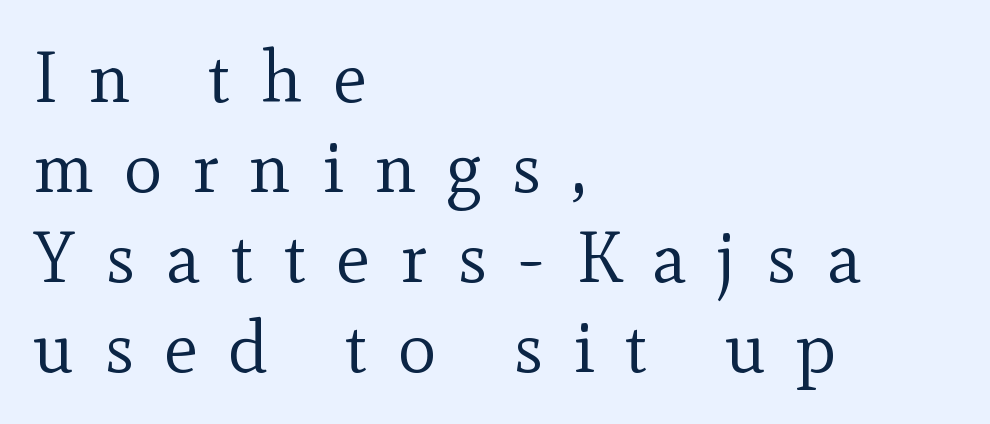
Proportional: the letters do not fall into vertical columns. The strokes carry an ordinary text weight at most. Check where the strokes stop: tiny serifs finish them off. If you drew a ruler down the left edge, every line would touch it.
